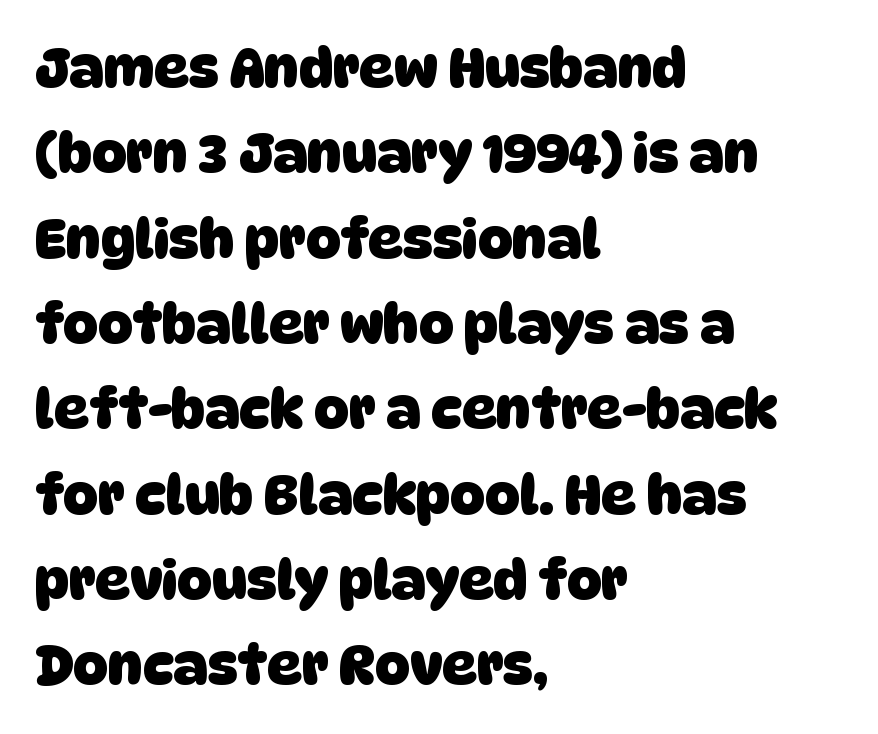
{"serif": "no", "bold": "yes", "weight": "heavy", "width": "normal", "stroke_contrast": "low", "x_height": "large", "monospaced": "no", "underline": "no", "align": "left", "line_spacing": "normal", "line_spacing_ratio": 1.58, "letter_spacing": "normal", "letter_spacing_em": 0.0, "glyph_px": 54}
